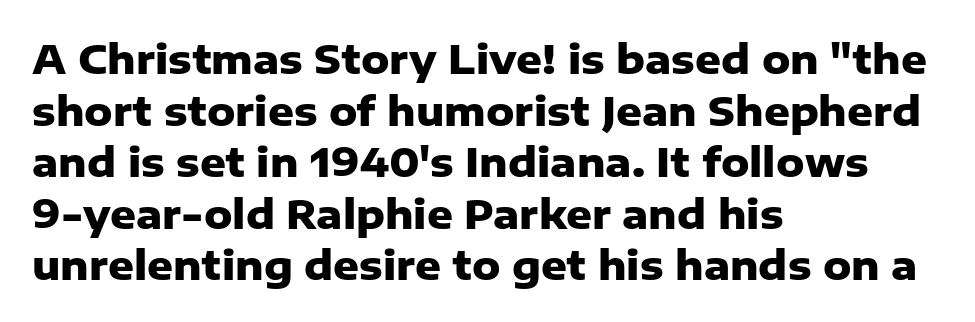
Rows of type keep a routine distance in the vertical direction. To sum up the face: it is a sans, with no serifs. The passage shown is not underscored anywhere. The rendering anchors every line to the left-hand side.
